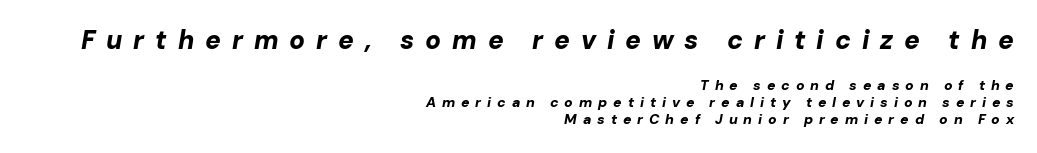
{"italic": "yes", "lean": "right", "slant_degrees": 10, "bold": "yes", "underline": "no", "align": "right", "line_spacing_ratio": 1.23, "letter_spacing": "wide", "letter_spacing_em": 0.42, "larger_block": "first", "size_ratio": 1.86, "glyph_px": 26}
